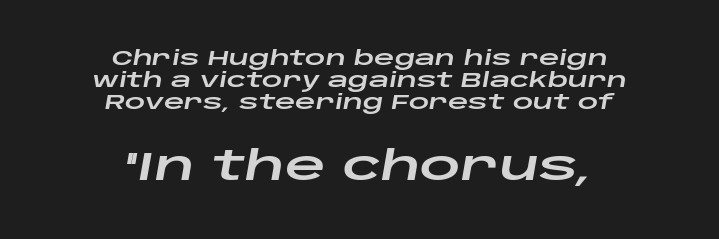
{"italic": "yes", "lean": "right", "slant_degrees": 10, "width": "wide", "stroke_contrast": "low", "x_height": "large", "monospaced": "no", "underline": "no", "align": "center", "line_spacing": "tight", "line_spacing_ratio": 1.11, "letter_spacing": "normal", "letter_spacing_em": 0.0, "larger_block": "second", "size_ratio": 2.0, "glyph_px": 40}
